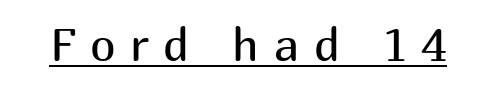
Q: Is the text bold? A: No.
Q: Is the text italic (slanted)? A: No, it is upright.
Q: Is the typeface a serif or a sans-serif typeface? A: Sans-serif.
Q: Is the text underlined? A: Yes.
Q: Is the spacing between letters normal or unusually wide? A: Unusually wide.
Q: Width (condensed, normal, or wide)? A: Normal.
Q: Stroke contrast? A: Medium.
Q: x-height? A: Medium.
Q: Monospaced? A: No.
